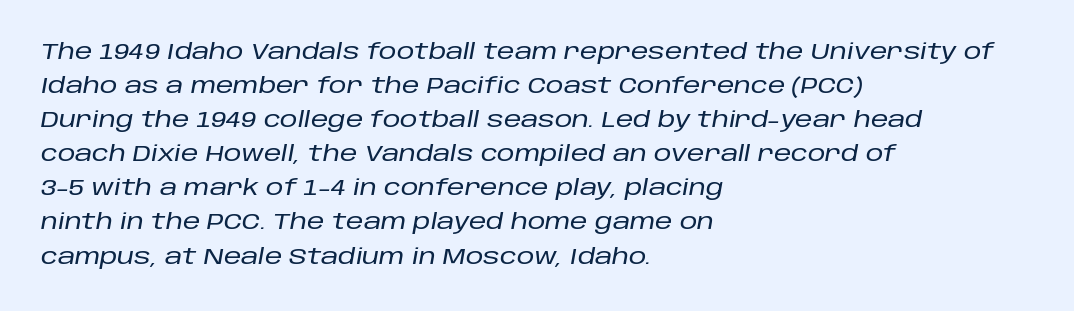
The image shows 22 px text type, italic (leaning right); set left-aligned, normal line spacing (1.55x), normal letter spacing, not underlined.
